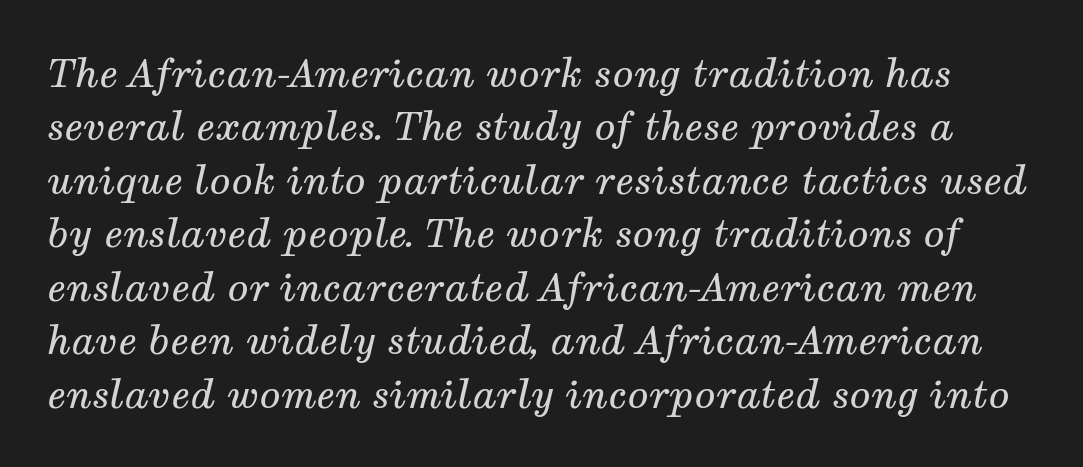
The image shows 39 px regular-weight serif type, italic (leaning right); set normal line spacing (1.37x), normal letter spacing, not underlined; medium stroke contrast and a medium x-height.
